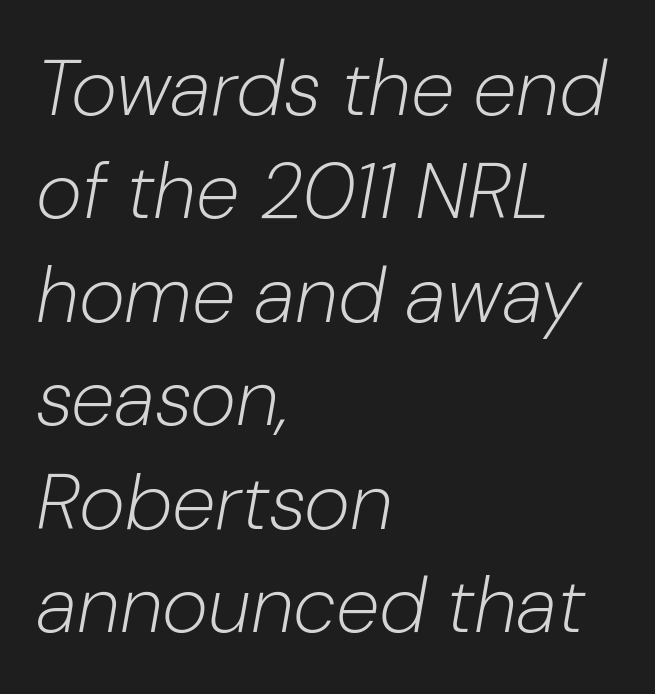
The image shows 79 px light type, italic (leaning right); set left-aligned, normal line spacing (1.31x), normal letter spacing, not underlined; low stroke contrast and a medium x-height.
